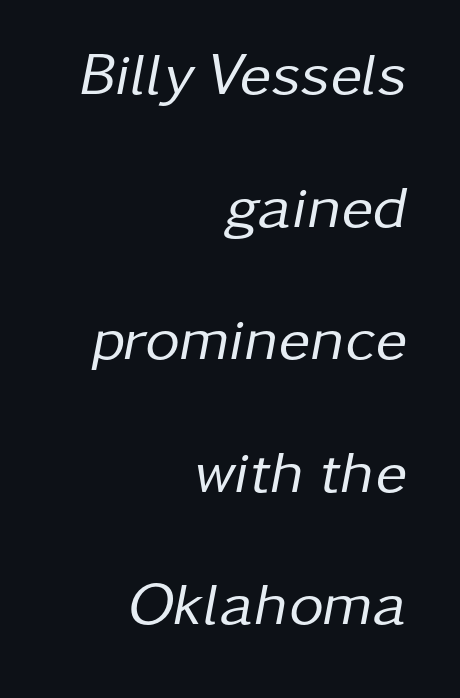
Tall strokes in this sample are angled rather than plumb. Honestly, the rows look like they've been pulled way apart. Here the glyphs are tracked normally, forming tight word shapes. The words here are not underlined. No chunkiness to these letters — they're not bold.
